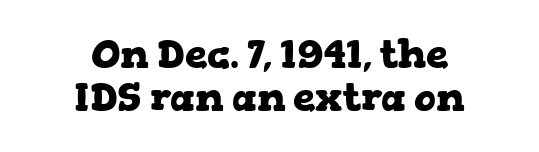
I'd call this a serif setting — the letters wear small feet. Typographic density is high because the face is bold. Quick note: underline off. Is this a fixed-width face? No — the glyphs have proportional, varying widths.
